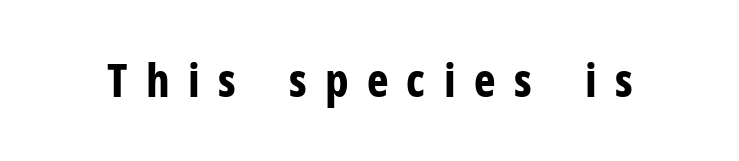
This is heavy type, rendered in bold. Is this a fixed-width face? No — the glyphs have proportional, varying widths. The glyphs in this specimen are sans serif. The letters stand upright; this is a roman face. These lines have a slow, spaced-out rhythm from letter to letter.
